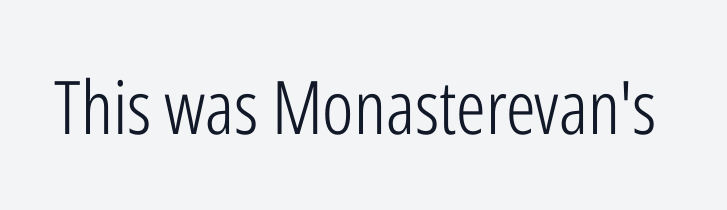
The image shows 74 px light, condensed sans-serif type, upright; set normal letter spacing, not underlined; low stroke contrast and a medium x-height.
